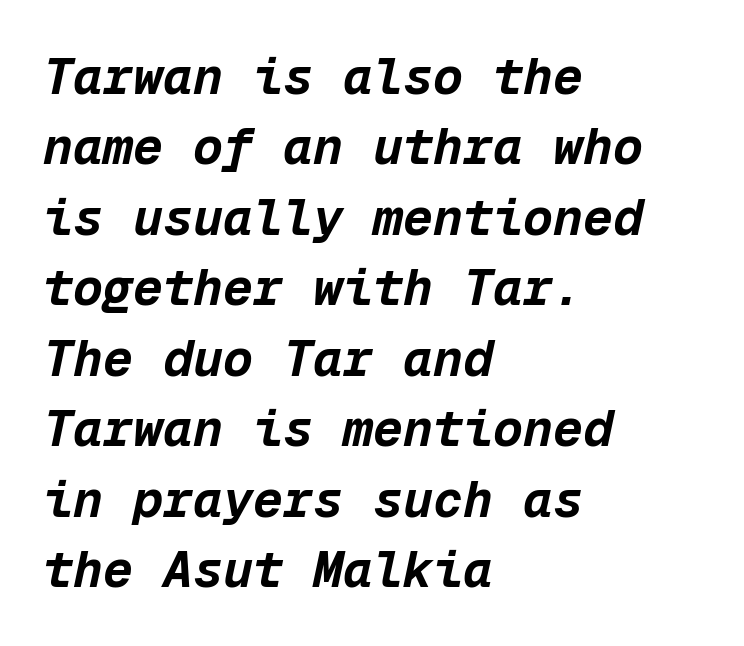
Q: Is the text bold? A: Yes.
Q: Is the text italic (slanted)? A: Yes, it leans right by about 12 degrees.
Q: Is the text underlined? A: No.
Q: How is the paragraph aligned? A: Left-aligned.
Q: Is the spacing between letters normal or unusually wide? A: Normal.
Q: Is the spacing between lines tight, normal or loose? A: Normal.
Q: Width (condensed, normal, or wide)? A: Normal.
Q: Stroke contrast? A: Low.
Q: x-height? A: Medium.
Q: Monospaced? A: Yes.
